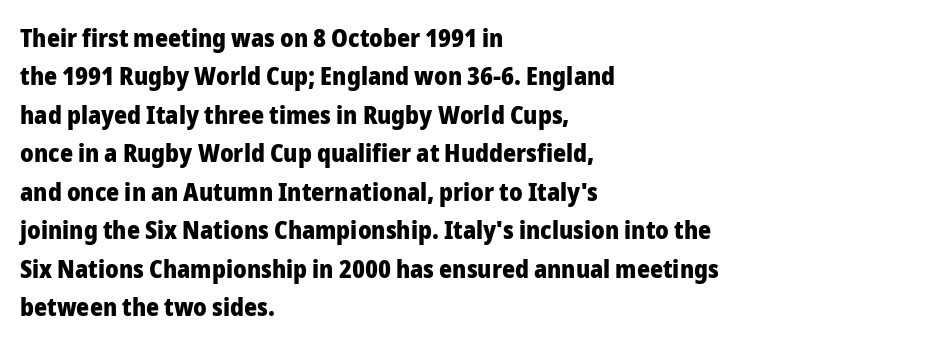
The image shows 25 px bold type, upright; set left-aligned, normal line spacing (1.54x), normal letter spacing, not underlined.
